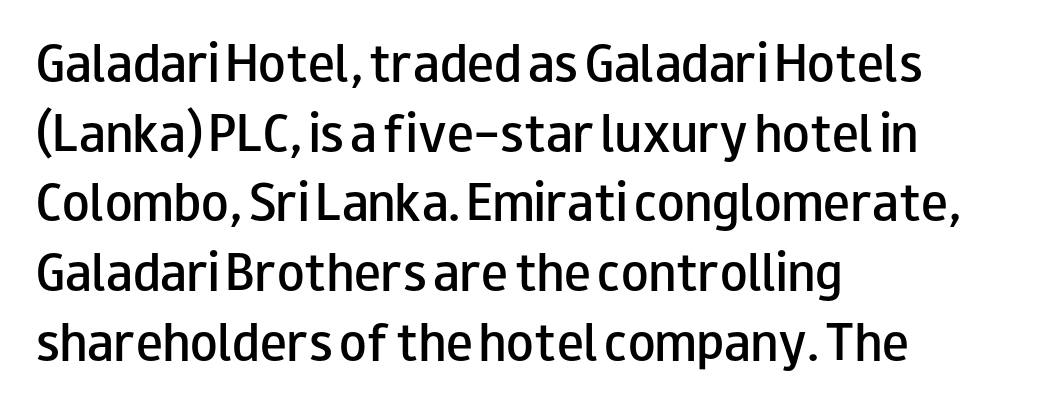
This sample has the flowing, uneven cadence of proportional lettering. In terms of letterform style, serifs are entirely absent. The lines sit at an ordinary, default distance from one another. The letterforms sit shoulder to shoulder at normal distance.
